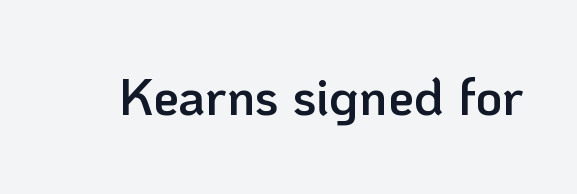
{"serif": "no", "italic": "no", "bold": "semi", "weight": "semibold", "width": "normal", "stroke_contrast": "low", "x_height": "medium", "monospaced": "no", "underline": "no", "letter_spacing": "normal", "letter_spacing_em": 0.0, "glyph_px": 52}
